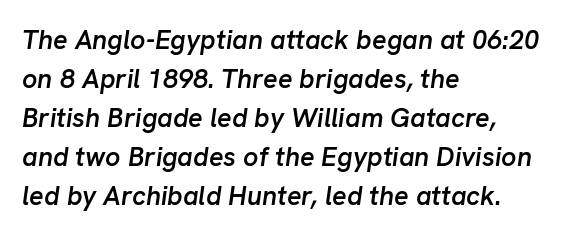
The image shows 27 px text type, italic (leaning right); set left-aligned, normal line spacing (1.44x), normal letter spacing, not underlined.
